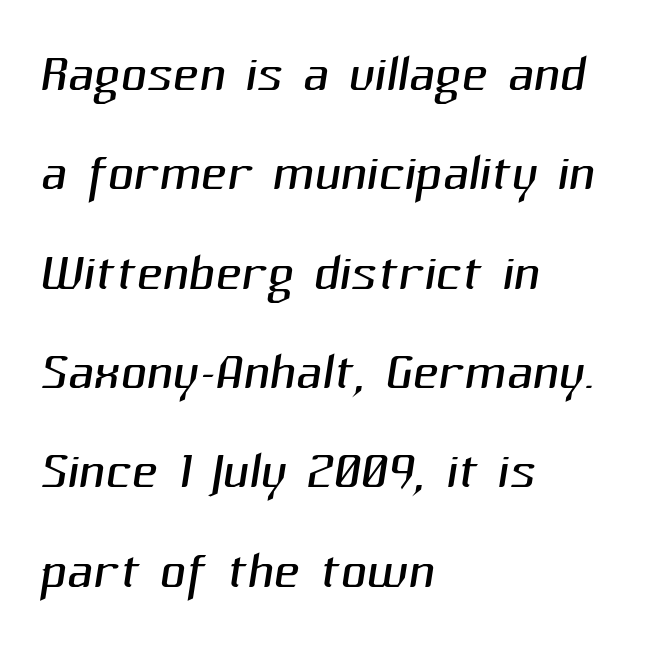
The paragraph has a hard left edge and a soft right edge. Leading: standard. There is no visible air inserted between adjacent glyphs. A typesetter would call this proportional, since set widths differ per character. The font sits on the lighter half of the weight spectrum, regular included. Stroke terminals: plain, sans-serif.
